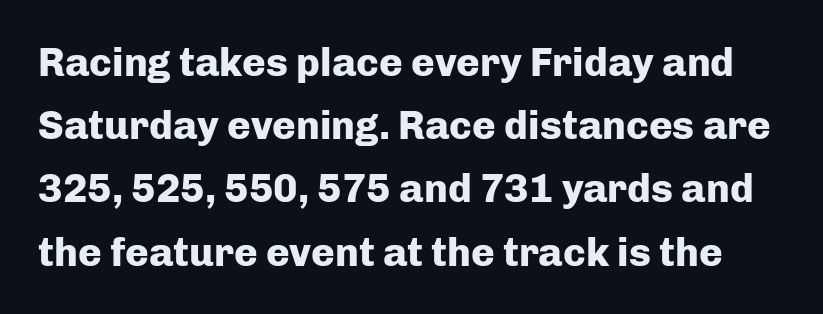
{"serif": "no", "italic": "no", "bold": "yes", "weight": "heavy", "width": "normal", "stroke_contrast": "low", "x_height": "medium", "monospaced": "no", "underline": "no", "line_spacing": "normal", "line_spacing_ratio": 1.58, "letter_spacing": "normal", "letter_spacing_em": 0.0, "glyph_px": 40}
